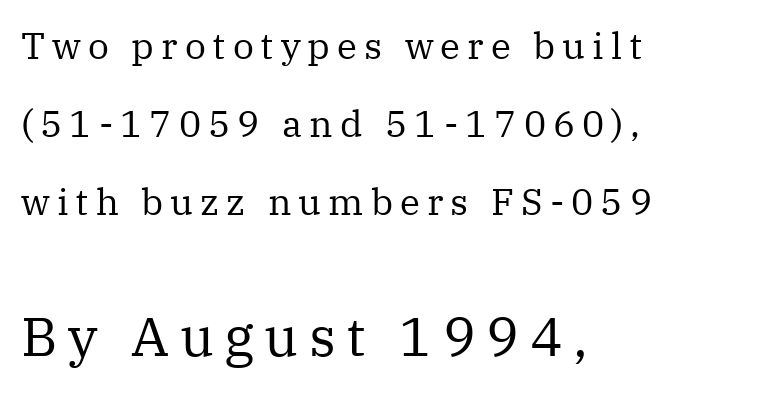
Q: Is the text bold? A: No.
Q: Is the text italic (slanted)? A: No, it is upright.
Q: Is the typeface a serif or a sans-serif typeface? A: Serif.
Q: Is the text underlined? A: No.
Q: How is the paragraph aligned? A: Left-aligned.
Q: Is the spacing between lines tight, normal or loose? A: Loose.
Q: Which block of text is set in a larger size, the first (top) or the second (bottom)? A: The second (bottom) one.
Q: Width (condensed, normal, or wide)? A: Normal.
Q: Stroke contrast? A: Medium.
Q: x-height? A: Medium.
Q: Monospaced? A: No.
